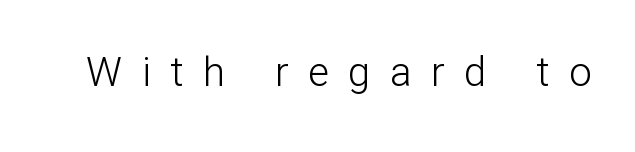
Q: Is the text bold? A: No.
Q: Is the text italic (slanted)? A: No, it is upright.
Q: Is the typeface a serif or a sans-serif typeface? A: Sans-serif.
Q: Is the text underlined? A: No.
Q: Is the spacing between letters normal or unusually wide? A: Unusually wide.
Q: Width (condensed, normal, or wide)? A: Normal.
Q: Stroke contrast? A: Low.
Q: x-height? A: Medium.
Q: Monospaced? A: No.
